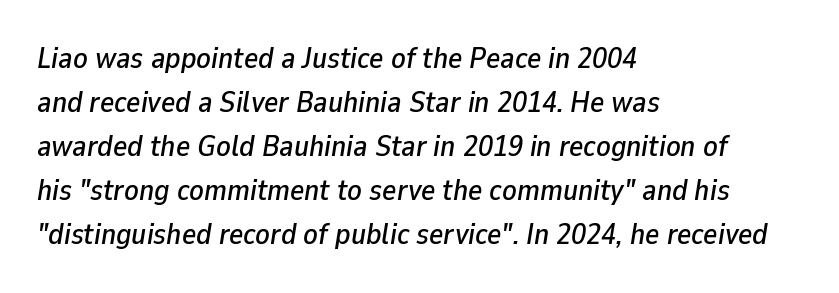
The image shows 30 px text type, italic (leaning right); set left-aligned, normal line spacing (1.47x), normal letter spacing, not underlined; low stroke contrast and a medium x-height.
